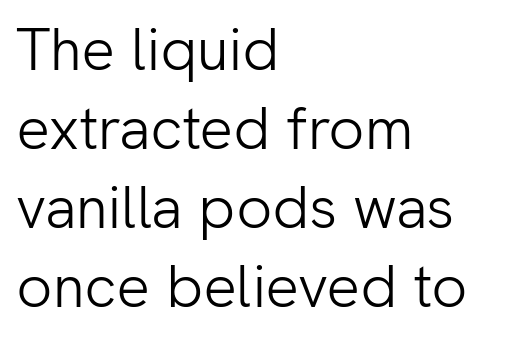
{"serif": "no", "italic": "no", "bold": "no", "weight": "light", "width": "normal", "stroke_contrast": "low", "x_height": "medium", "monospaced": "no", "underline": "no", "align": "left", "line_spacing": "normal", "line_spacing_ratio": 1.34, "letter_spacing": "normal", "letter_spacing_em": 0.0, "glyph_px": 59}
